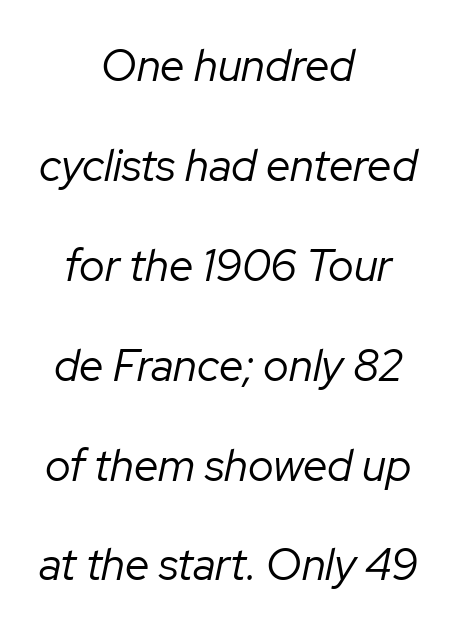
{"italic": "yes", "lean": "right", "slant_degrees": 12, "bold": "no", "weight": "regular", "width": "normal", "stroke_contrast": "low", "x_height": "medium", "monospaced": "no", "underline": "no", "align": "center", "line_spacing": "loose", "line_spacing_ratio": 2.27, "letter_spacing": "normal", "letter_spacing_em": 0.0, "glyph_px": 44}
